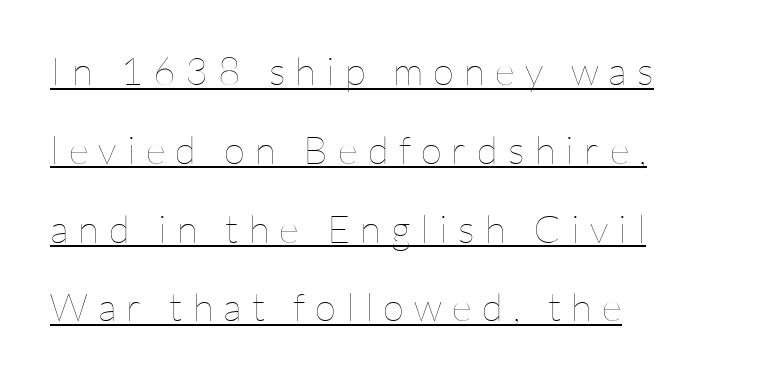
{"italic": "no", "bold": "no", "weight": "thin", "width": "normal", "stroke_contrast": "low", "x_height": "medium", "monospaced": "no", "underline": "yes", "align": "left", "line_spacing": "loose", "line_spacing_ratio": 2.02, "letter_spacing": "wide", "letter_spacing_em": 0.26, "glyph_px": 39}
